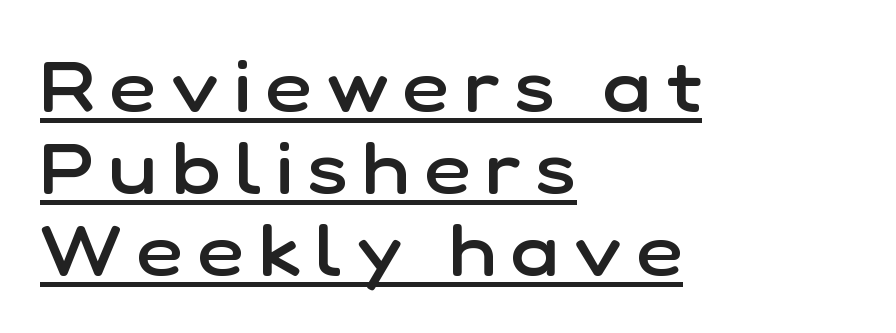
{"serif": "no", "italic": "no", "bold": "semi", "weight": "semibold", "width": "normal", "stroke_contrast": "low", "x_height": "medium", "monospaced": "no", "underline": "yes", "align": "left", "line_spacing": "tight", "line_spacing_ratio": 1.14, "letter_spacing": "wide", "letter_spacing_em": 0.21, "glyph_px": 72}
